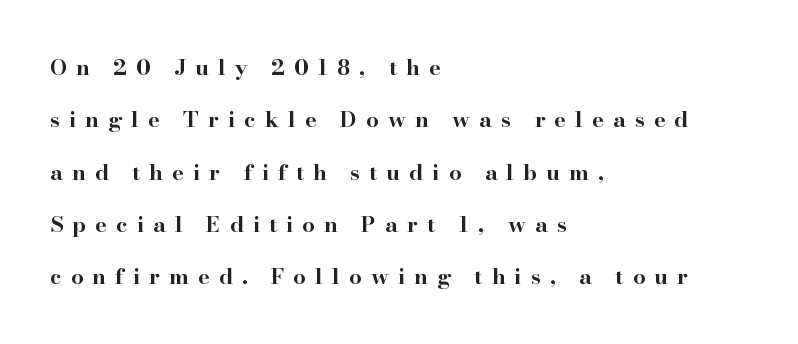
The image shows 22 px bold type, upright; set left-aligned, loose line spacing (2.38x), unusually wide letter spacing (+0.41 em), not underlined.
